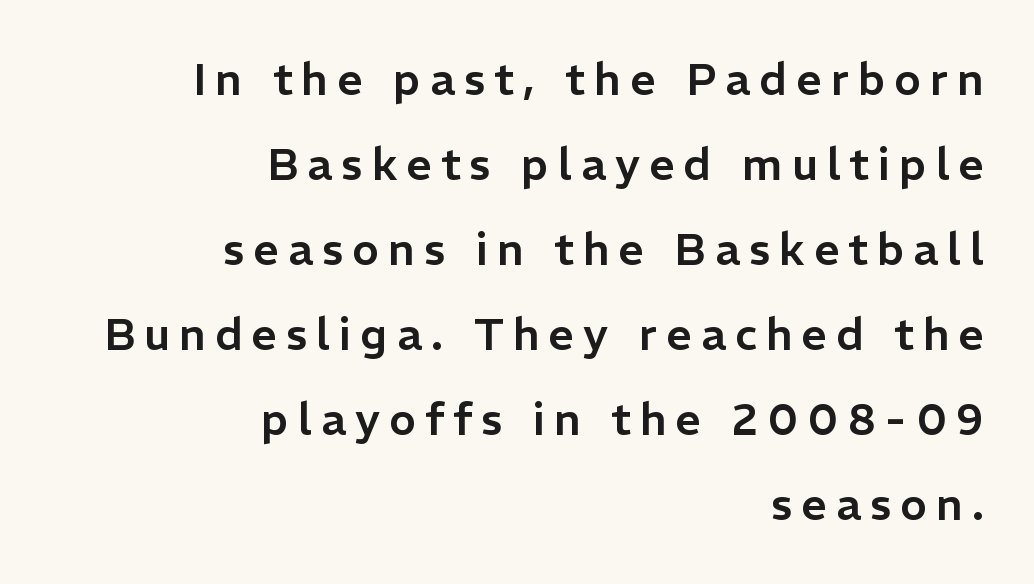
The image shows 45 px sans-serif type, upright; set right-aligned, line spacing 1.89x, unusually wide letter spacing (+0.2 em), not underlined; low stroke contrast and a medium x-height.
